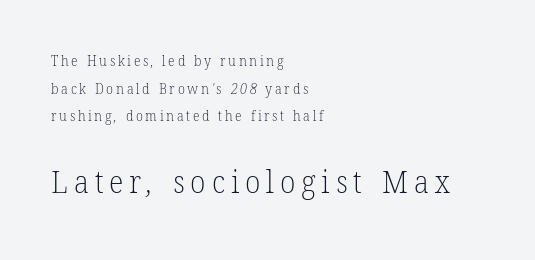
The paragraph has a hard left edge and a soft right edge. This sample uses a serif face. What's the leading like? Stretched, with rows far apart. Here the designer chose a conventional face with non-uniform glyph widths. Words float on clear page, feet unadorned.
